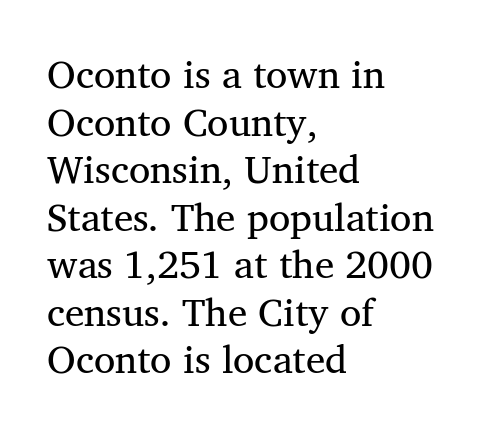
{"serif": "yes", "italic": "no", "width": "normal", "stroke_contrast": "medium", "x_height": "medium", "monospaced": "no", "underline": "no", "align": "left", "line_spacing_ratio": 1.22, "letter_spacing": "normal", "letter_spacing_em": 0.0, "glyph_px": 39}
